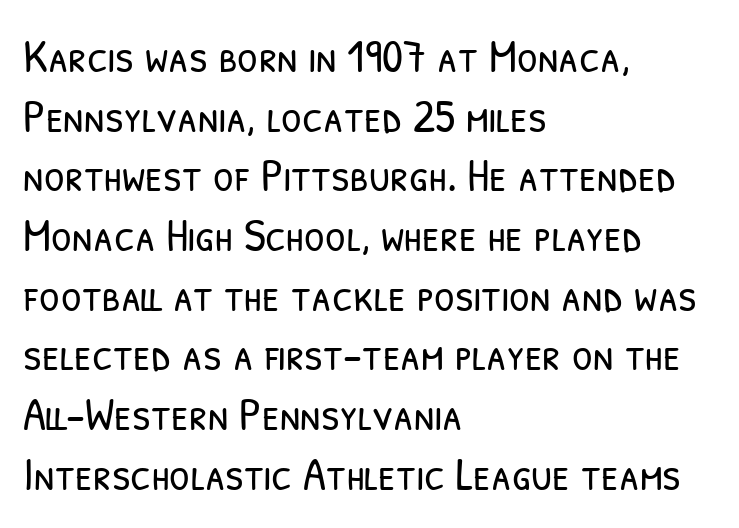
Is the type heavy? It reads as light-to-regular instead. Proportional: the letters do not fall into vertical columns. Nobody touched the tracking dial on this one. Typographically, this falls in the sans-serif category. The vertical gap from one line to the next is medium.
